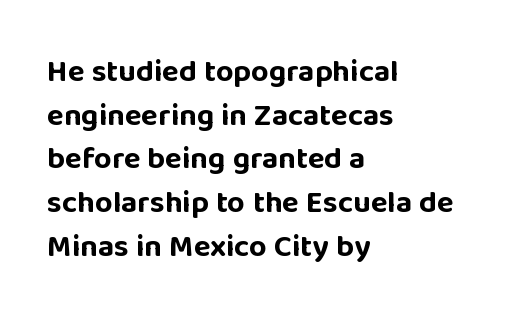
{"serif": "no", "italic": "no", "bold": "yes", "weight": "bold", "width": "normal", "stroke_contrast": "low", "x_height": "large", "monospaced": "no", "underline": "no", "align": "left", "line_spacing": "normal", "line_spacing_ratio": 1.41, "letter_spacing": "normal", "letter_spacing_em": 0.0, "glyph_px": 31}
